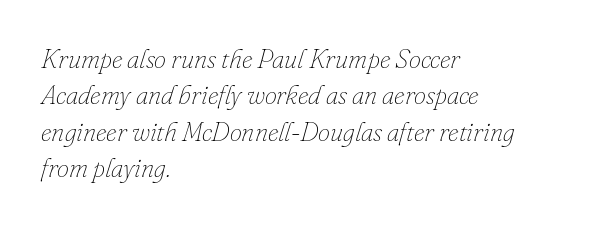
Q: Is the text bold? A: No.
Q: Is the text italic (slanted)? A: Yes, it leans right by about 16 degrees.
Q: Is the text underlined? A: No.
Q: How is the paragraph aligned? A: Left-aligned.
Q: Is the spacing between letters normal or unusually wide? A: Normal.
Q: Is the spacing between lines tight, normal or loose? A: Normal.
